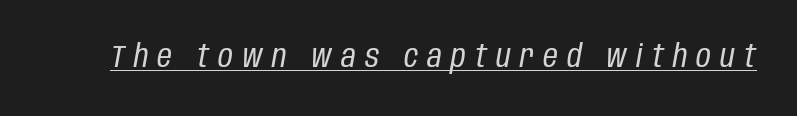
The image shows 32 px regular-weight, condensed type, italic (leaning right); set unusually wide letter spacing (+0.29 em), underlined; low stroke contrast and a large x-height.
